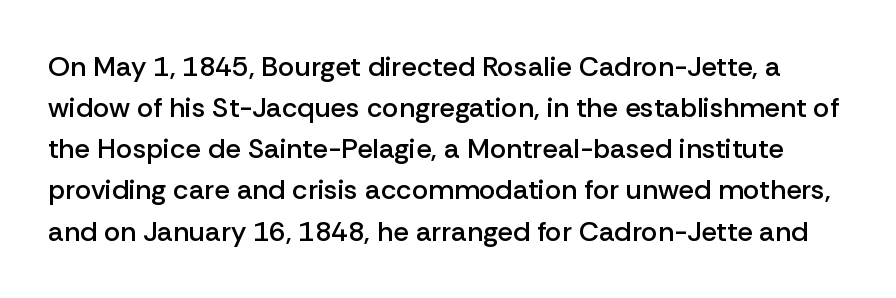
Q: Is the text bold? A: Semi-bold.
Q: Is the text italic (slanted)? A: No, it is upright.
Q: Is the typeface a serif or a sans-serif typeface? A: Sans-serif.
Q: Is the text underlined? A: No.
Q: Is the spacing between letters normal or unusually wide? A: Normal.
Q: Is the spacing between lines tight, normal or loose? A: Normal.
Q: Width (condensed, normal, or wide)? A: Normal.
Q: Stroke contrast? A: Low.
Q: x-height? A: Medium.
Q: Monospaced? A: No.
